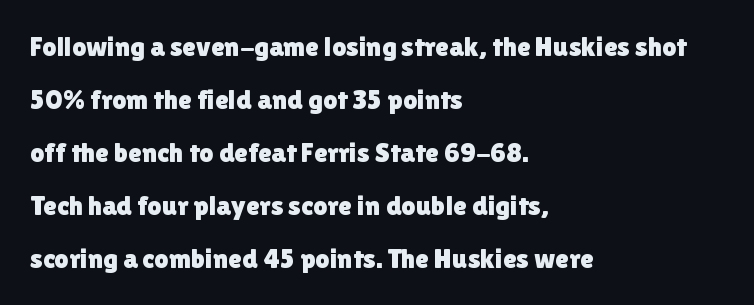
Q: Is the text italic (slanted)? A: No, it is upright.
Q: Is the typeface a serif or a sans-serif typeface? A: Sans-serif.
Q: Is the text underlined? A: No.
Q: How is the paragraph aligned? A: Left-aligned.
Q: Is the spacing between letters normal or unusually wide? A: Normal.
Q: Width (condensed, normal, or wide)? A: Normal.
Q: x-height? A: Medium.
Q: Monospaced? A: No.
